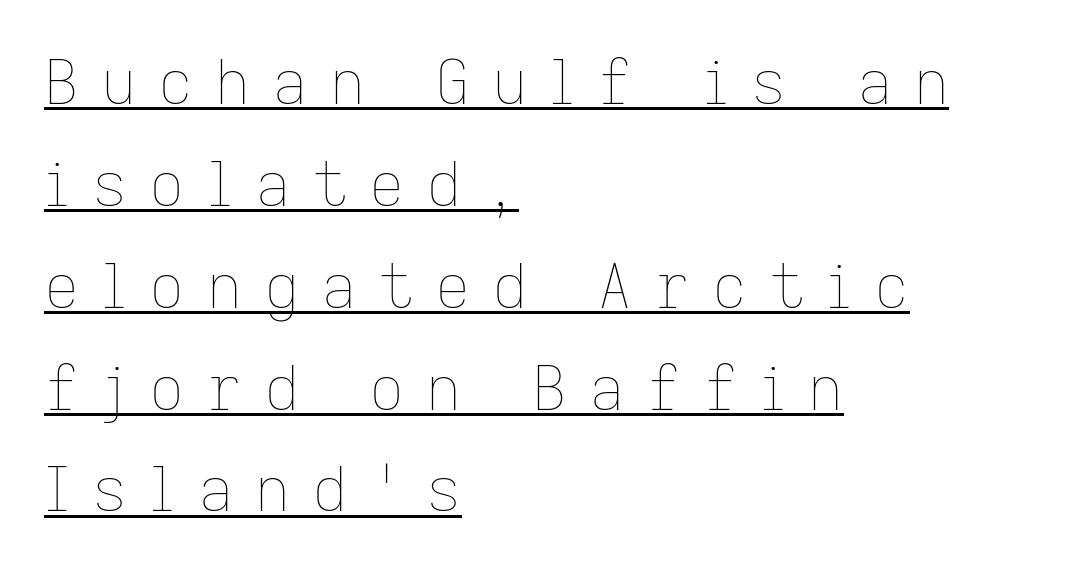
Ordinary non-slanted type is in use. Here the designer chose a conventional face with non-uniform glyph widths. Descenders here cross a horizontal rule under the line. Weight class: somewhere from thin through regular. The vertical gap from one line to the next is medium.
